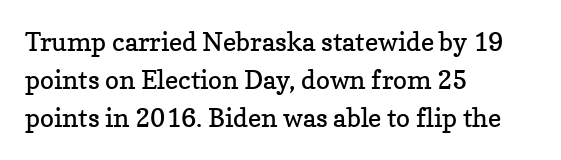
The image shows 26 px text type, upright; set left-aligned, normal line spacing (1.47x), normal letter spacing, not underlined.
